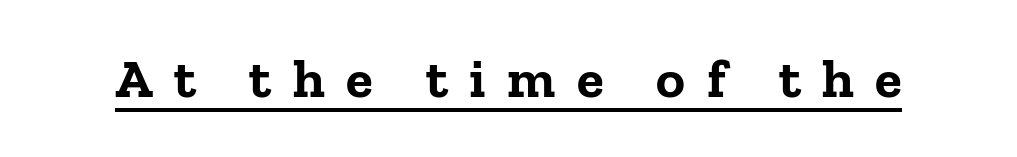
Q: Is the text bold? A: Yes.
Q: Is the text italic (slanted)? A: No, it is upright.
Q: Is the typeface a serif or a sans-serif typeface? A: Serif.
Q: Is the text underlined? A: Yes.
Q: Is the spacing between letters normal or unusually wide? A: Unusually wide.
Q: Width (condensed, normal, or wide)? A: Normal.
Q: Stroke contrast? A: Low.
Q: x-height? A: Medium.
Q: Monospaced? A: No.
